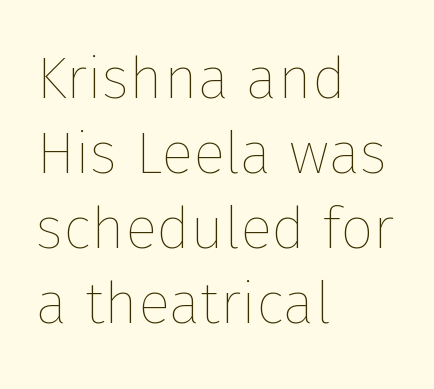
Visually the block forms a straight wall on the left and a jagged coastline on the right. One glance says typical: line gaps are just what's usual. This is not heavy type; no bold has been used. The letters stand upright; this is a roman face. You could call the tracking neutral — neither tight nor loose.
